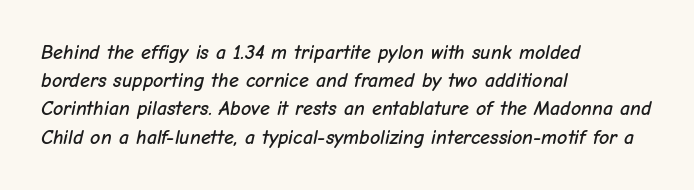
Q: Is the text italic (slanted)? A: Yes, it leans right by about 12 degrees.
Q: Is the text underlined? A: No.
Q: How is the paragraph aligned? A: Left-aligned.
Q: Is the spacing between letters normal or unusually wide? A: Normal.
Q: Is the spacing between lines tight, normal or loose? A: Normal.
